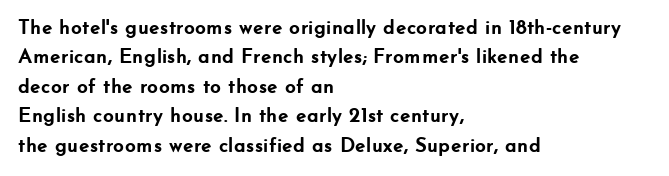
The image shows 21 px bold type, upright; set left-aligned, normal line spacing (1.4x), normal letter spacing, not underlined.
